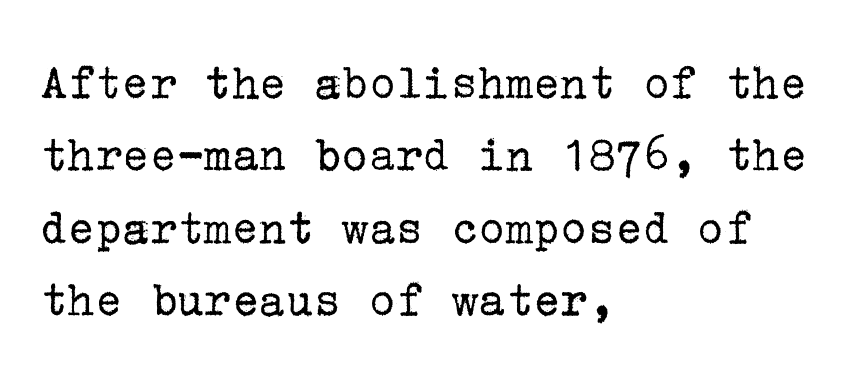
Q: Is the text bold? A: No.
Q: Is the text italic (slanted)? A: No, it is upright.
Q: Is the typeface a serif or a sans-serif typeface? A: Serif.
Q: Is the text underlined? A: No.
Q: How is the paragraph aligned? A: Left-aligned.
Q: Is the spacing between letters normal or unusually wide? A: Normal.
Q: Is the spacing between lines tight, normal or loose? A: Normal.
Q: Width (condensed, normal, or wide)? A: Normal.
Q: Stroke contrast? A: Low.
Q: x-height? A: Medium.
